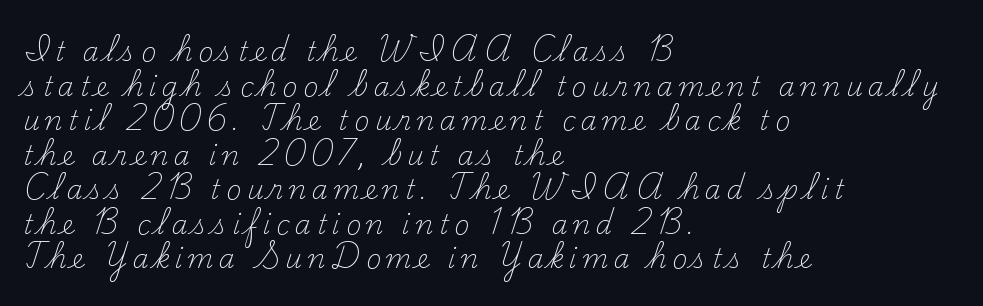
{"bold": "no", "underline": "no", "align": "left", "line_spacing": "normal", "line_spacing_ratio": 1.33, "letter_spacing": "wide", "letter_spacing_em": 0.21, "glyph_px": 26}
